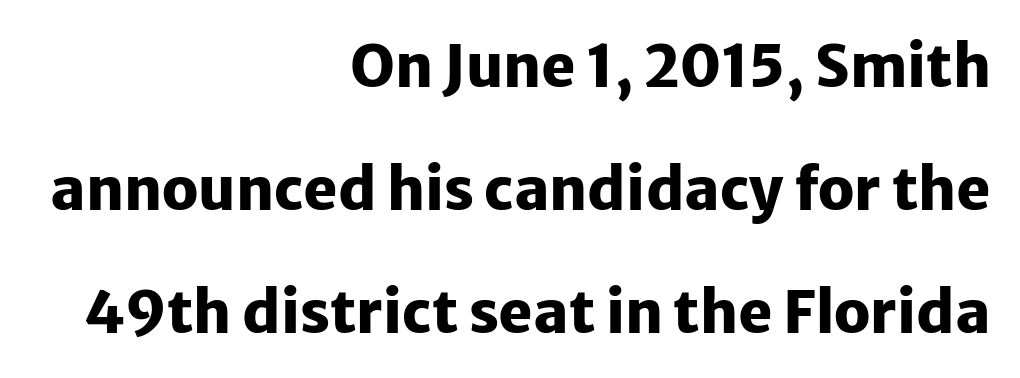
Summary of weight: heavy, a full bold. The lines are quadded right. Looks like regular typesetting: each glyph gets only the width it needs. You could call the tracking neutral — neither tight nor loose.
